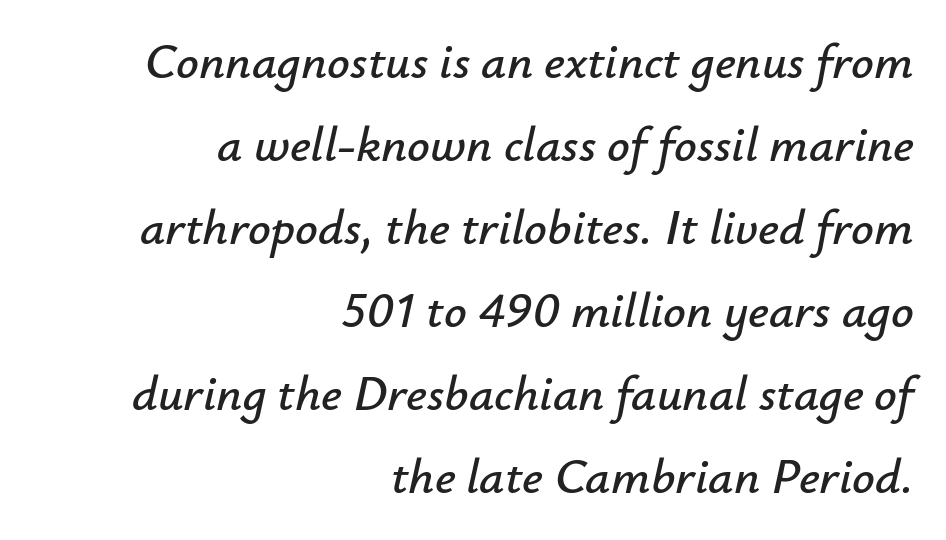
{"italic": "yes", "lean": "right", "slant_degrees": 12, "width": "normal", "stroke_contrast": "low", "x_height": "small", "monospaced": "no", "underline": "no", "align": "right", "line_spacing": "normal", "line_spacing_ratio": 1.66, "letter_spacing": "normal", "letter_spacing_em": 0.0, "glyph_px": 50}
